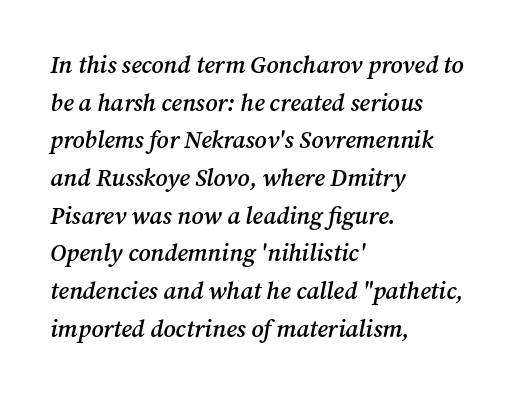
{"italic": "yes", "lean": "right", "slant_degrees": 12, "bold": "semi", "underline": "no", "align": "left", "line_spacing": "normal", "line_spacing_ratio": 1.57, "letter_spacing": "normal", "letter_spacing_em": 0.0, "glyph_px": 24}
